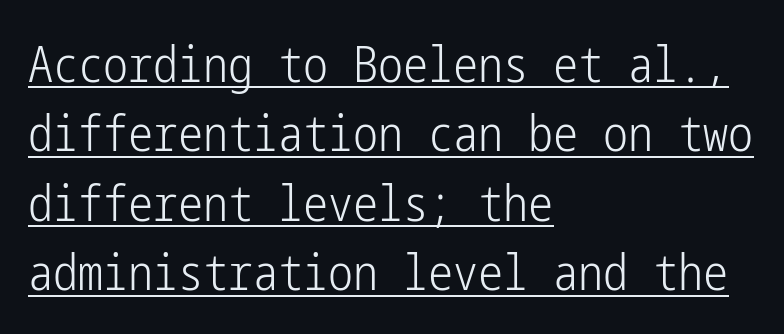
Left-aligned paragraph, ragged on the right. Notice how descenders clear the ascenders below comfortably — that's standard leading. Nothing heavy about these letters — not bold at all. You can tell it's not italic because the verticals are truly vertical. Regarding serifs, this sample does without them. Compared with typical body copy, the letter spacing here is the same.
